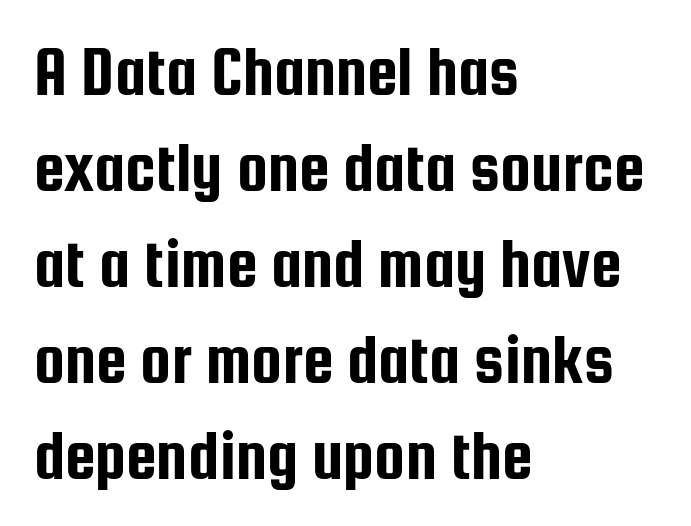
The image shows 69 px condensed sans-serif type, upright; set left-aligned, normal line spacing (1.39x), normal letter spacing, not underlined; low stroke contrast and a medium x-height.
